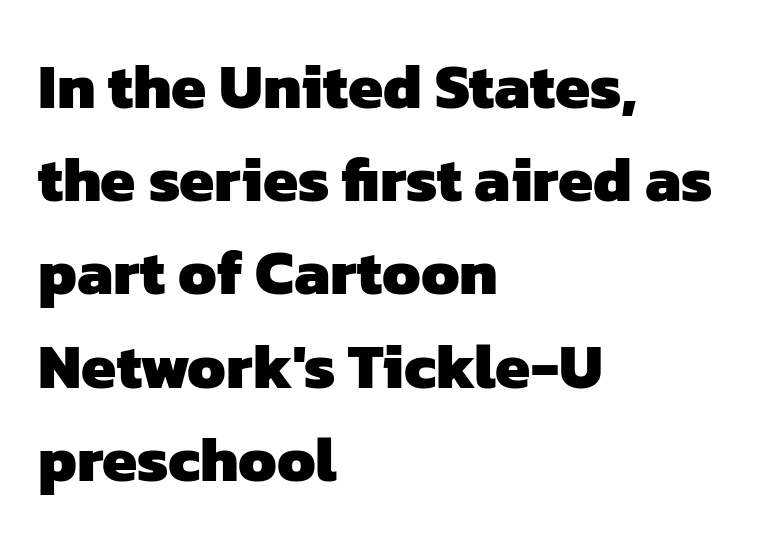
The sample has been set heavy, in full bold. Note: no serifs on the glyphs. Horizontally, the lines are justified to the leading edge only. How would I describe the line gaps? Plain and ordinary. The gap between lines stays unmarked. The letters advance in unequal steps, a hallmark of proportional type.
